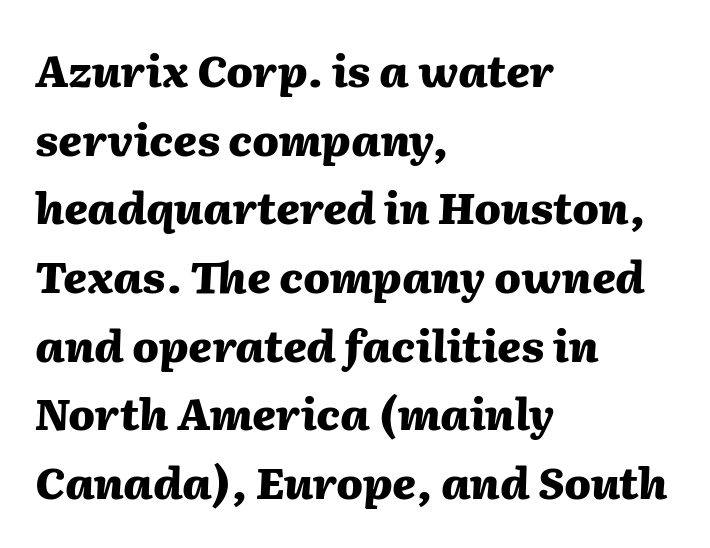
Q: Is the text bold? A: Yes.
Q: Is the text italic (slanted)? A: Yes, it leans right by about 2 degrees.
Q: Is the text underlined? A: No.
Q: How is the paragraph aligned? A: Left-aligned.
Q: Is the spacing between letters normal or unusually wide? A: Normal.
Q: Is the spacing between lines tight, normal or loose? A: Normal.
Q: Width (condensed, normal, or wide)? A: Normal.
Q: Stroke contrast? A: Medium.
Q: x-height? A: Medium.
Q: Monospaced? A: No.
